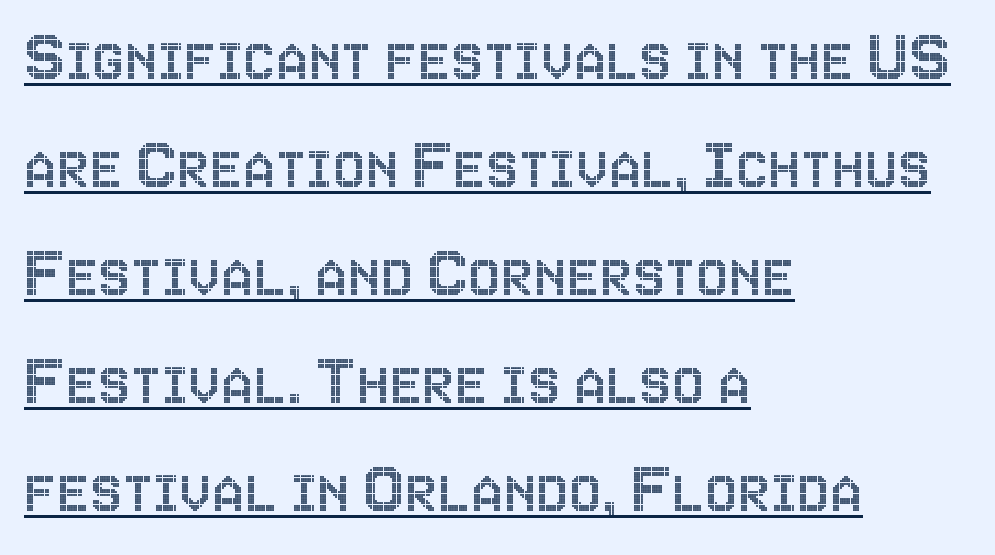
{"italic": "no", "width": "condensed", "x_height": "large", "monospaced": "no", "underline": "yes", "align": "left", "line_spacing": "normal", "line_spacing_ratio": 1.48, "letter_spacing": "normal", "letter_spacing_em": 0.0, "glyph_px": 73}
